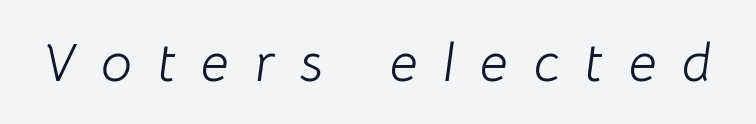
The image shows 55 px light type, italic (leaning right); set unusually wide letter spacing (+0.47 em), not underlined; low stroke contrast and a medium x-height.
